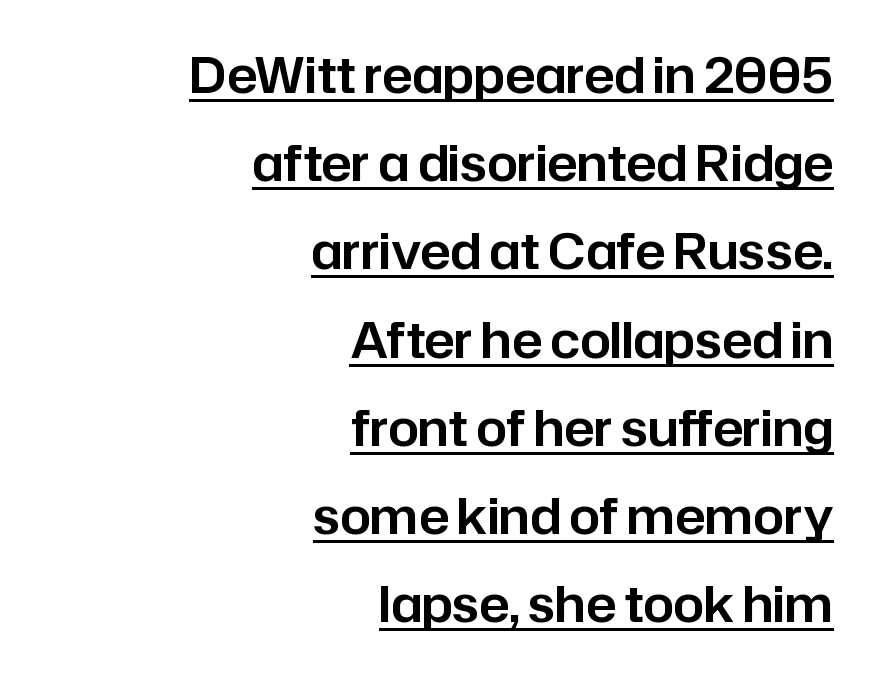
It's the straight-up-and-down kind of type. This rendering employs a face without finishing strokes, i.e., a sans-serif. These lines are rendered in a variable-pitch font. In CSS terms this would be text-align: right.
